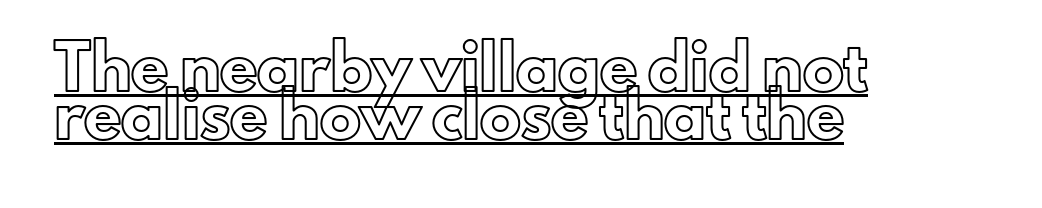
{"italic": "no", "width": "normal", "x_height": "small", "monospaced": "no", "underline": "yes", "align": "left", "line_spacing_ratio": 1.16, "letter_spacing": "normal", "letter_spacing_em": 0.0, "glyph_px": 41}
